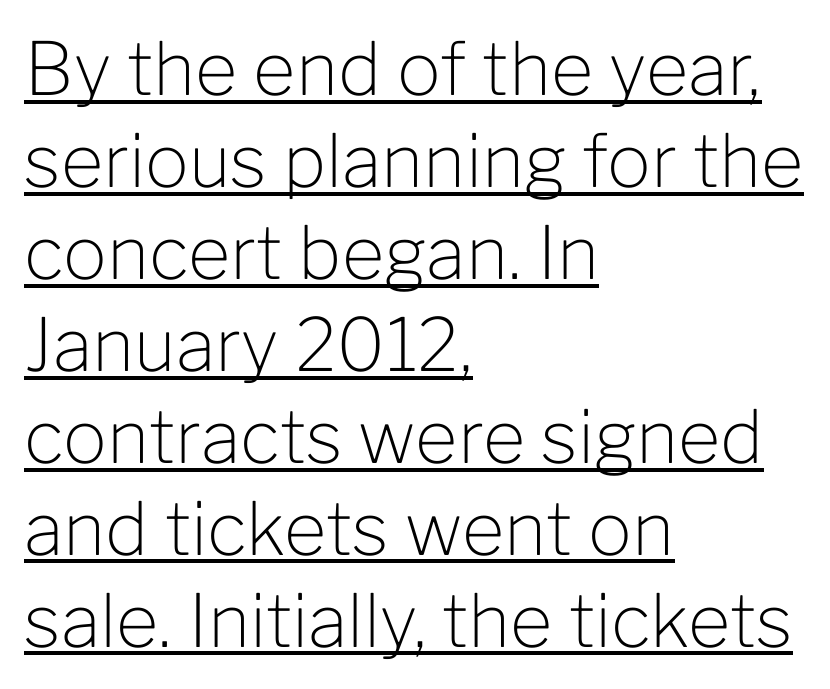
The image shows 73 px light sans-serif type, upright; set left-aligned, normal line spacing (1.26x), normal letter spacing, underlined; low stroke contrast and a medium x-height.
